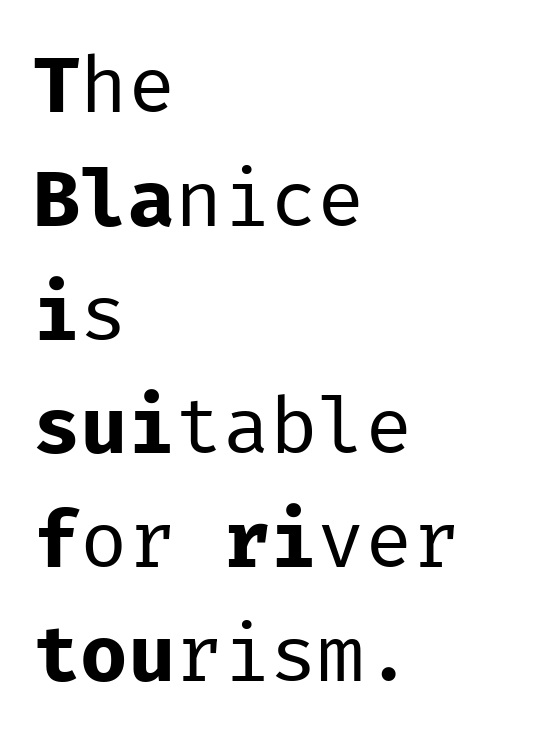
The image shows 79 px regular-weight sans-serif type, upright, monospaced; set left-aligned, normal line spacing (1.44x), normal letter spacing, not underlined; low stroke contrast and a medium x-height.
